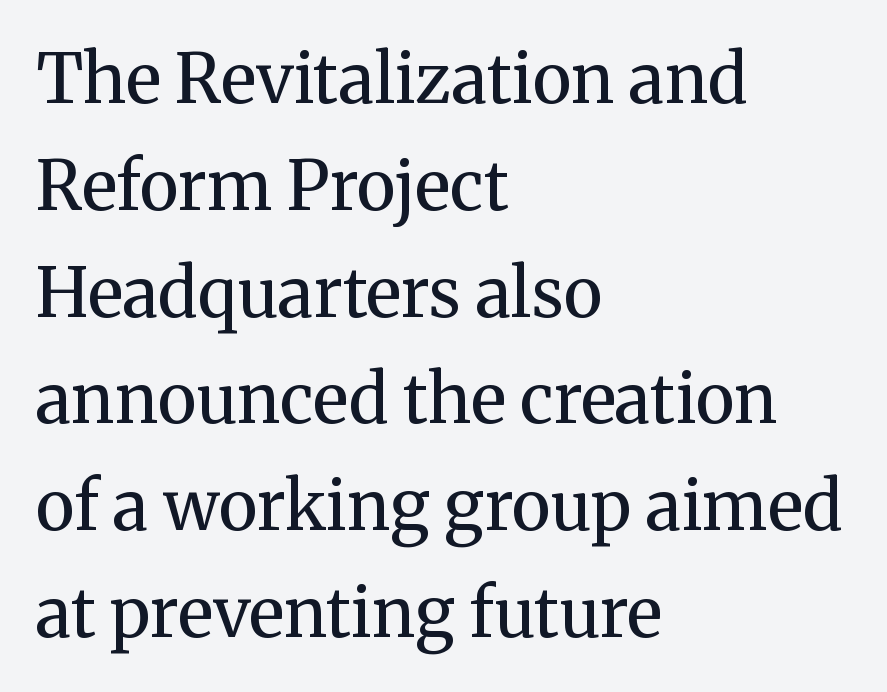
{"serif": "yes", "italic": "no", "bold": "no", "weight": "regular", "width": "normal", "stroke_contrast": "medium", "x_height": "medium", "monospaced": "no", "underline": "no", "align": "left", "line_spacing": "normal", "line_spacing_ratio": 1.57, "letter_spacing": "normal", "letter_spacing_em": 0.0, "glyph_px": 68}
